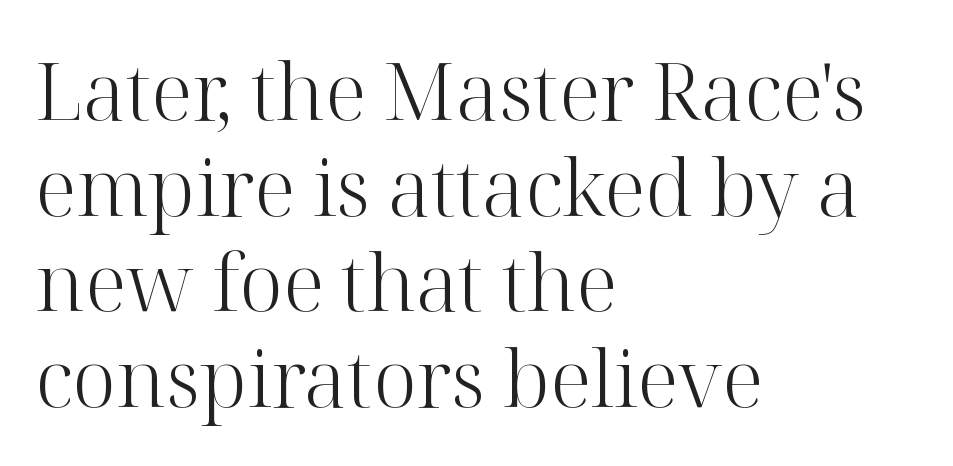
Q: Is the text bold? A: No.
Q: Is the text italic (slanted)? A: No, it is upright.
Q: Is the typeface a serif or a sans-serif typeface? A: Serif.
Q: Is the text underlined? A: No.
Q: How is the paragraph aligned? A: Left-aligned.
Q: Is the spacing between letters normal or unusually wide? A: Normal.
Q: Width (condensed, normal, or wide)? A: Normal.
Q: Stroke contrast? A: High.
Q: x-height? A: Medium.
Q: Monospaced? A: No.
